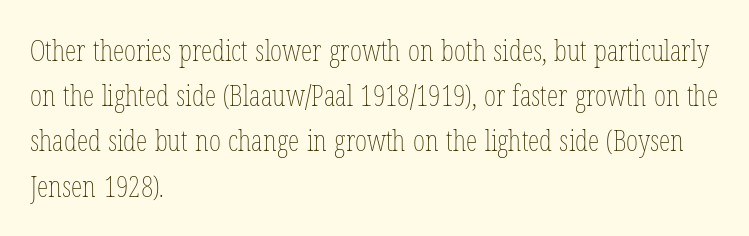
Q: Is the text bold? A: No.
Q: Is the text italic (slanted)? A: No, it is upright.
Q: Is the text underlined? A: No.
Q: How is the paragraph aligned? A: Left-aligned.
Q: Is the spacing between letters normal or unusually wide? A: Normal.
Q: Is the spacing between lines tight, normal or loose? A: Normal.
Q: Width (condensed, normal, or wide)? A: Condensed.
Q: Stroke contrast? A: Low.
Q: x-height? A: Medium.
Q: Monospaced? A: No.
